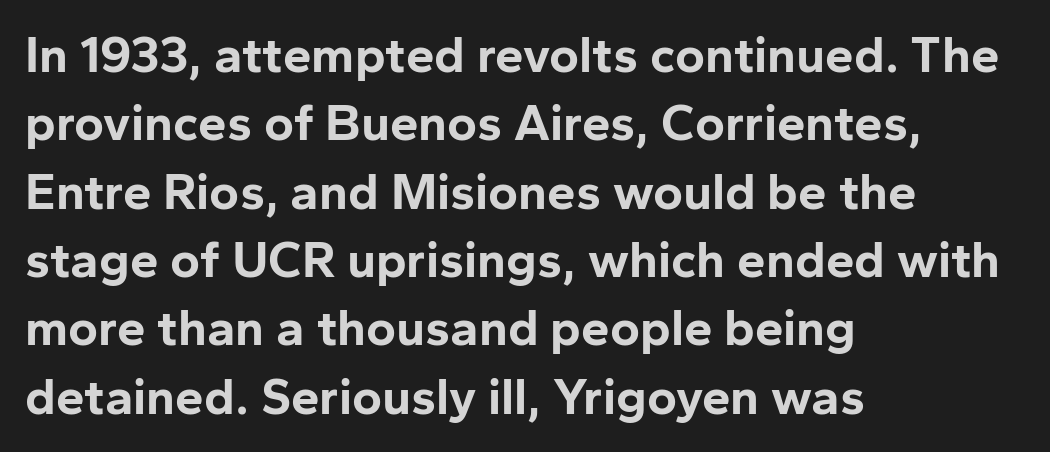
Q: Is the text bold? A: Yes.
Q: Is the text italic (slanted)? A: No, it is upright.
Q: Is the typeface a serif or a sans-serif typeface? A: Sans-serif.
Q: Is the text underlined? A: No.
Q: How is the paragraph aligned? A: Left-aligned.
Q: Is the spacing between letters normal or unusually wide? A: Normal.
Q: Is the spacing between lines tight, normal or loose? A: Normal.
Q: Width (condensed, normal, or wide)? A: Normal.
Q: Stroke contrast? A: Low.
Q: x-height? A: Medium.
Q: Monospaced? A: No.
